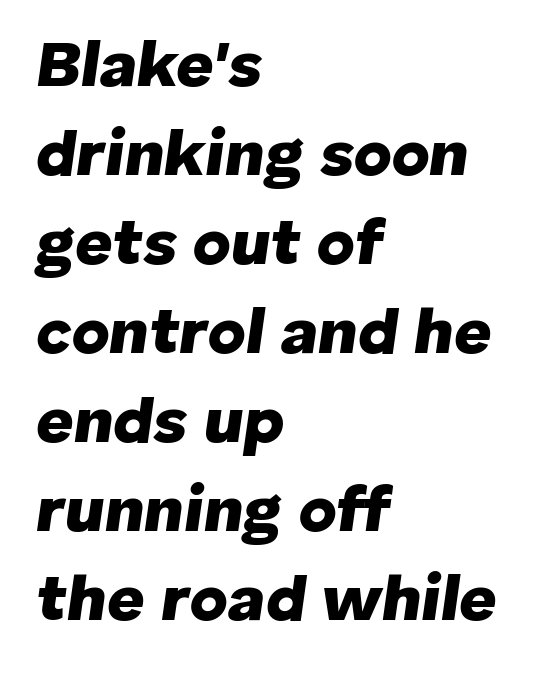
These lines keep a tight, regular rhythm from letter to letter. Every letter is thick-stroked: bold, no question. Decoration check: the copy has no underline. Rendered with sloped, italic letterforms.
